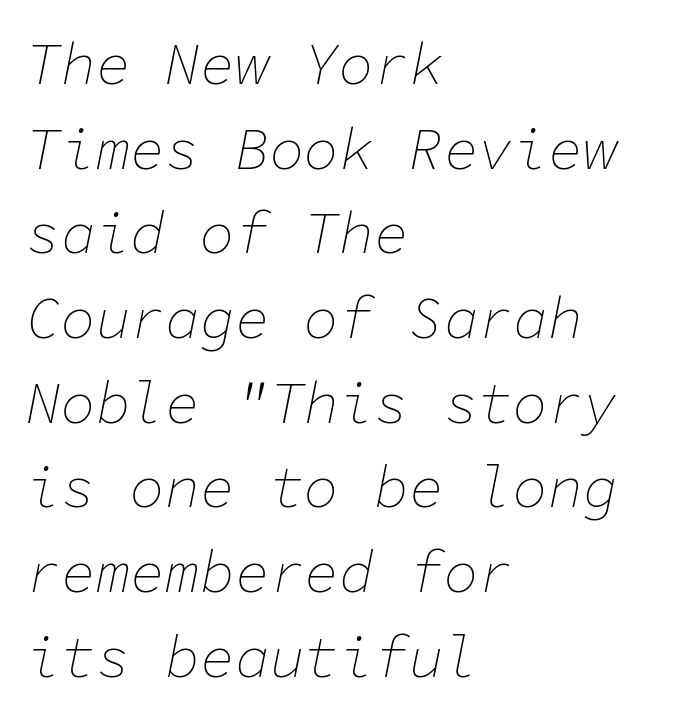
{"italic": "yes", "lean": "right", "slant_degrees": 11, "bold": "no", "weight": "thin", "width": "normal", "stroke_contrast": "low", "x_height": "medium", "monospaced": "yes", "underline": "no", "align": "left", "line_spacing": "normal", "line_spacing_ratio": 1.46, "letter_spacing": "normal", "letter_spacing_em": 0.0, "glyph_px": 58}
